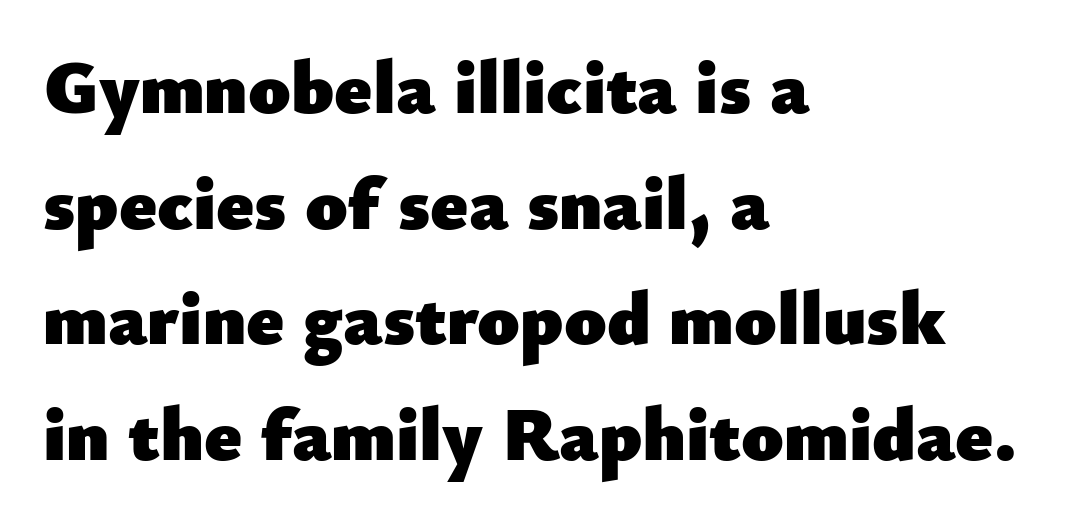
Q: Is the text bold? A: Yes.
Q: Is the text italic (slanted)? A: No, it is upright.
Q: Is the typeface a serif or a sans-serif typeface? A: Sans-serif.
Q: Is the text underlined? A: No.
Q: How is the paragraph aligned? A: Left-aligned.
Q: Is the spacing between letters normal or unusually wide? A: Normal.
Q: Is the spacing between lines tight, normal or loose? A: Normal.
Q: Width (condensed, normal, or wide)? A: Normal.
Q: Stroke contrast? A: Low.
Q: x-height? A: Small.
Q: Monospaced? A: No.
